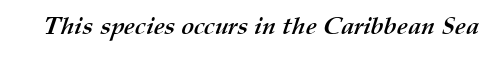
Standard letterfit; no display-style spreading of the glyphs. What weight is shown? A full bold with thick strokes. Has an underline been added? It has not.
